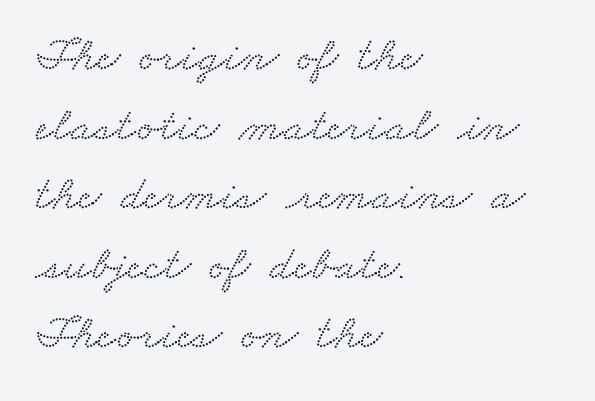
The image shows 49 px wide type; set left-aligned, normal line spacing (1.42x), normal letter spacing, not underlined; low stroke contrast and a small x-height.
